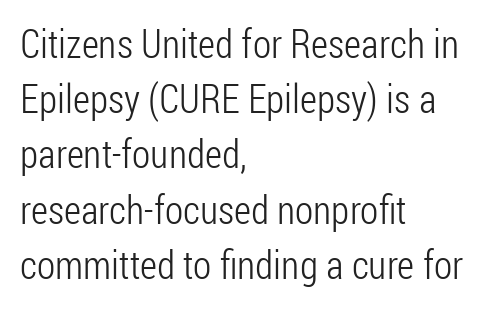
A typesetter would call this proportional, since set widths differ per character. The text block is weighted toward the left margin, trailing off unevenly rightward. The lettering stays uniformly vertical, giving the passage a roman look. The face used here is a sans, in the tradition of grotesques and geometrics. This is not heavy type; no bold has been used. Unmarked baselines from the first word to the last.
